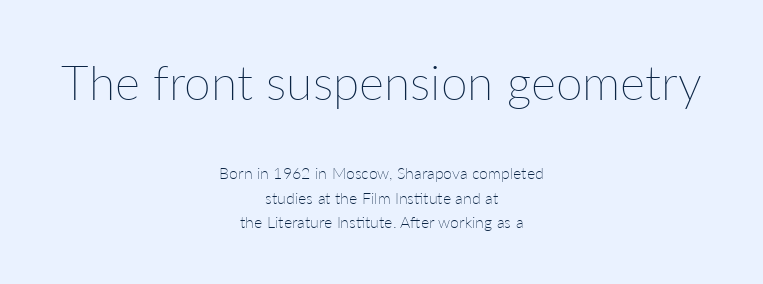
The image shows 48 px thin type, upright; set centered, normal line spacing (1.52x), normal letter spacing, not underlined; the first (top) block is 3.0x larger; low stroke contrast and a medium x-height.
